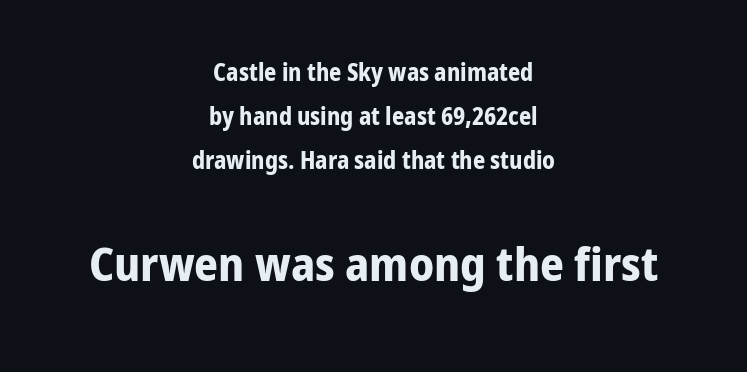
The image shows 47 px bold, condensed sans-serif type, upright; set centered, line spacing 1.83x, normal letter spacing, not underlined; the second (bottom) block is 1.96x larger; low stroke contrast and a medium x-height.
